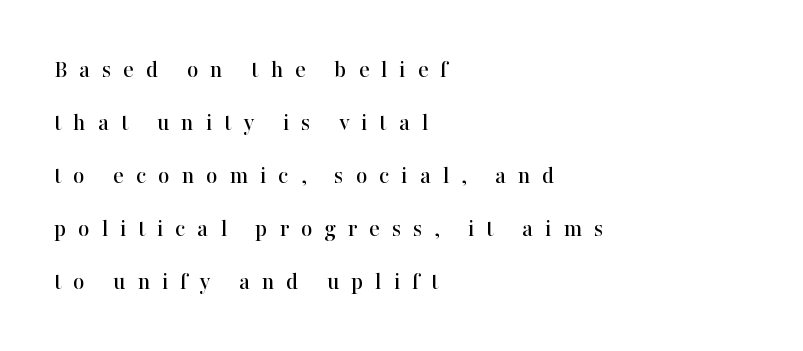
{"italic": "no", "underline": "no", "align": "left", "line_spacing": "loose", "line_spacing_ratio": 2.12, "letter_spacing": "wide", "letter_spacing_em": 0.47, "glyph_px": 25}
